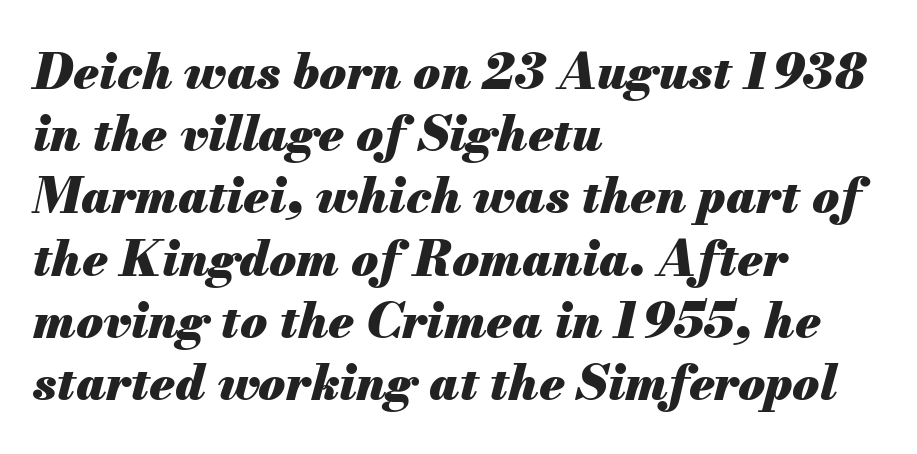
{"italic": "yes", "lean": "right", "slant_degrees": 13, "bold": "yes", "weight": "heavy", "width": "normal", "stroke_contrast": "medium", "x_height": "small", "monospaced": "no", "underline": "no", "align": "left", "line_spacing": "normal", "line_spacing_ratio": 1.27, "letter_spacing": "normal", "letter_spacing_em": 0.0, "glyph_px": 49}
